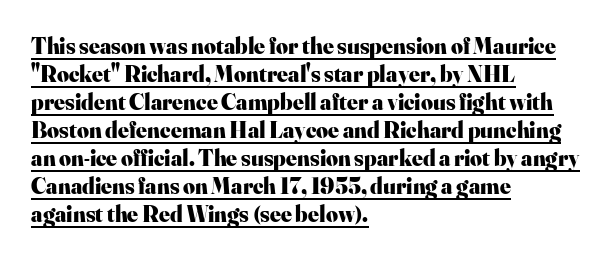
Set as a true bold cut, around the 700 mark. The typography opts for an upright posture over an oblique one. Tracking value appears to be zero — textbook default spacing. Alignment: flush left.
